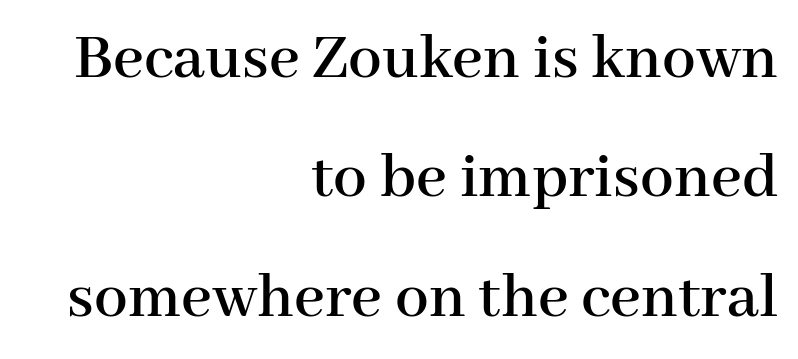
The image shows 67 px serif type, upright; set right-aligned, line spacing 1.78x, normal letter spacing, not underlined; high stroke contrast and a medium x-height.
